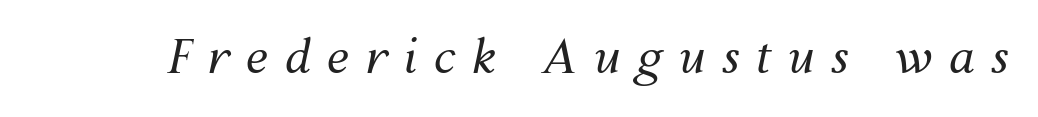
The image shows 46 px regular-weight type, italic (leaning right); set unusually wide letter spacing (+0.35 em), not underlined; medium stroke contrast and a medium x-height.
